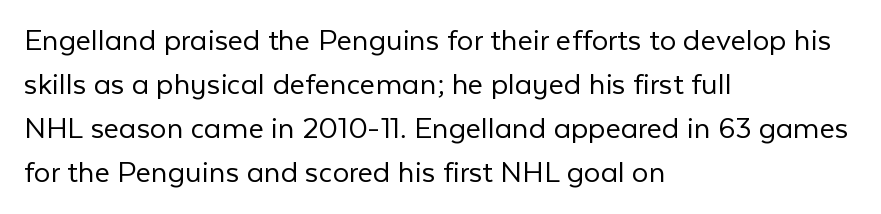
{"serif": "no", "italic": "no", "bold": "no", "weight": "light", "width": "normal", "stroke_contrast": "low", "x_height": "medium", "monospaced": "no", "underline": "no", "align": "left", "line_spacing": "normal", "line_spacing_ratio": 1.33, "letter_spacing": "normal", "letter_spacing_em": 0.0, "glyph_px": 33}
